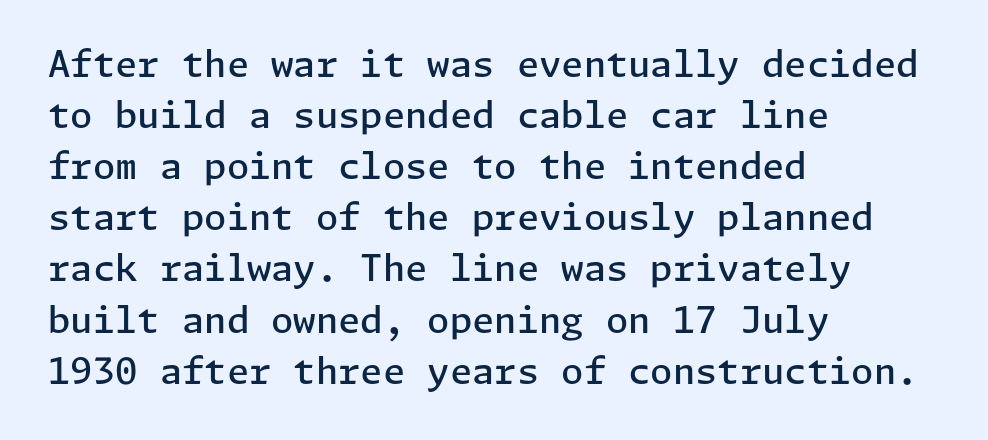
Tall strokes in this sample are plumb rather than angled. The rendering keeps characters at their native spacing. Any mark beneath the type? The region is blank. The setting favours the left margin, as ordinary paragraphs usually do. The face used here is a semibold: visibly heavier than regular, lighter than bold.
